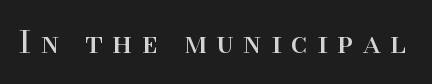
Glance below the letters and you will spot only blank space. This sample uses expanded letter spacing, leaving extra air between glyphs. Small tapered or slab feet sit at the stroke ends, so this counts as serif. This is not heavy type; no bold has been used. Note the varied advance widths — an 'i' is clearly narrower than an 'm'. Posture: vertical.
